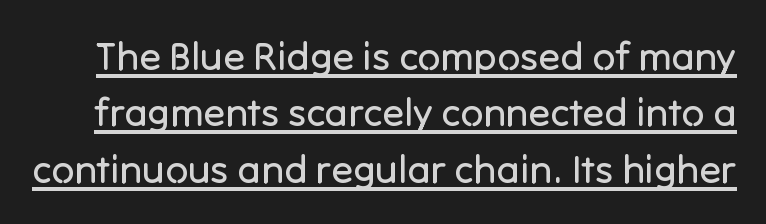
Q: Is the text bold? A: No.
Q: Is the text italic (slanted)? A: No, it is upright.
Q: Is the typeface a serif or a sans-serif typeface? A: Sans-serif.
Q: Is the text underlined? A: Yes.
Q: Is the spacing between letters normal or unusually wide? A: Normal.
Q: Is the spacing between lines tight, normal or loose? A: Normal.
Q: Width (condensed, normal, or wide)? A: Normal.
Q: Stroke contrast? A: Low.
Q: x-height? A: Medium.
Q: Monospaced? A: No.
